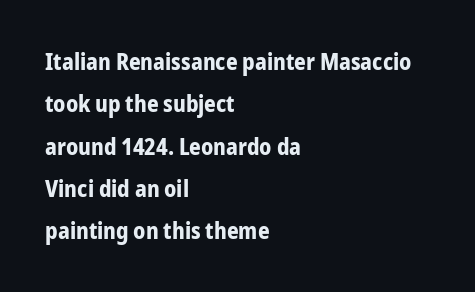
A clean baseline with only descenders dipping below it. Is the letter spacing exaggerated? No — it looks like the ordinary default. In terms of posture, this sample is upright. Alignment: flush left. Strong, thick strokes mark this as bold type.
